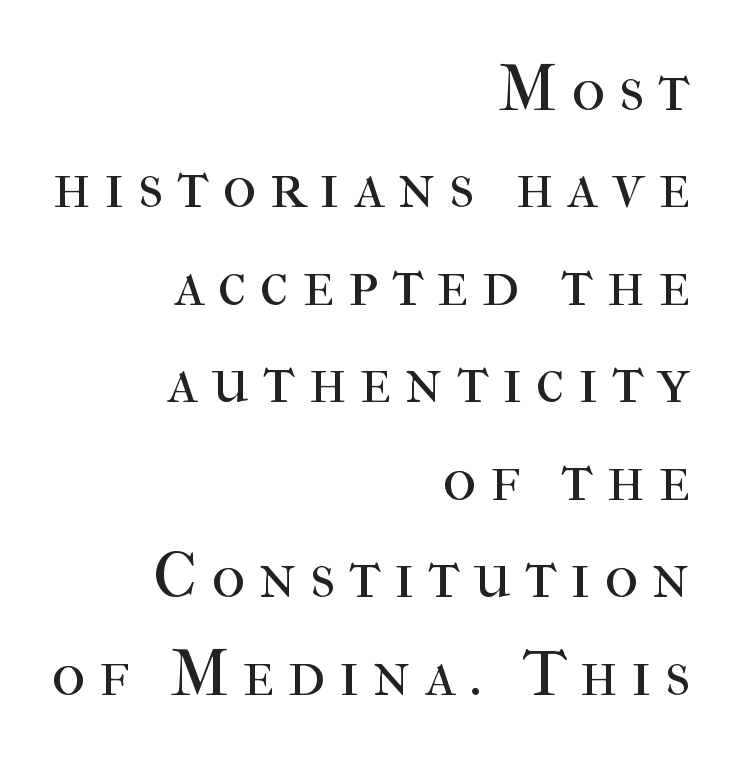
The image shows 65 px regular-weight serif type, upright; set right-aligned, normal line spacing (1.5x), unusually wide letter spacing (+0.21 em), not underlined; high stroke contrast and a medium x-height.
